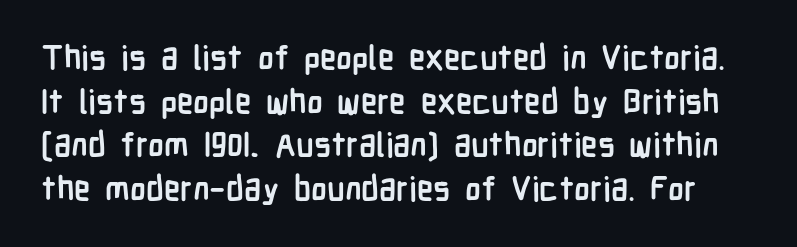
{"serif": "no", "italic": "no", "bold": "yes", "weight": "semibold", "width": "condensed", "stroke_contrast": "low", "x_height": "medium", "monospaced": "no", "underline": "no", "line_spacing": "normal", "line_spacing_ratio": 1.32, "letter_spacing": "normal", "letter_spacing_em": 0.0, "glyph_px": 33}
